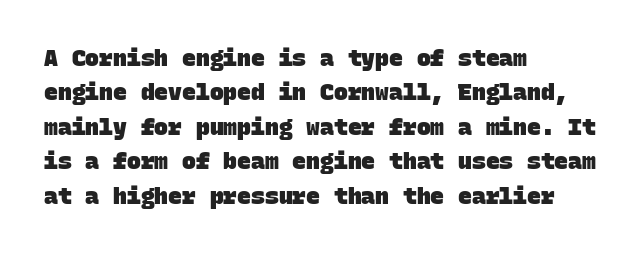
The area under the type is left untouched. Line starts are locked; line ends wander. Regarding leading, the lines here are spaced in the standard way. Heavy, bold letterforms.
